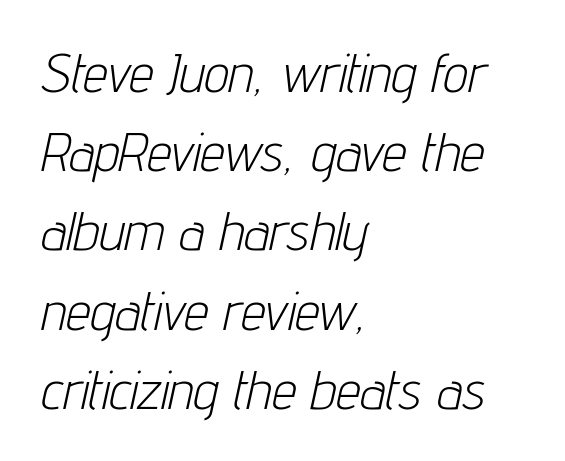
Q: Is the text bold? A: No.
Q: Is the text italic (slanted)? A: Yes, it leans right by about 12 degrees.
Q: Is the text underlined? A: No.
Q: How is the paragraph aligned? A: Left-aligned.
Q: Is the spacing between letters normal or unusually wide? A: Normal.
Q: Is the spacing between lines tight, normal or loose? A: Normal.
Q: Width (condensed, normal, or wide)? A: Condensed.
Q: Stroke contrast? A: Low.
Q: x-height? A: Medium.
Q: Monospaced? A: No.
